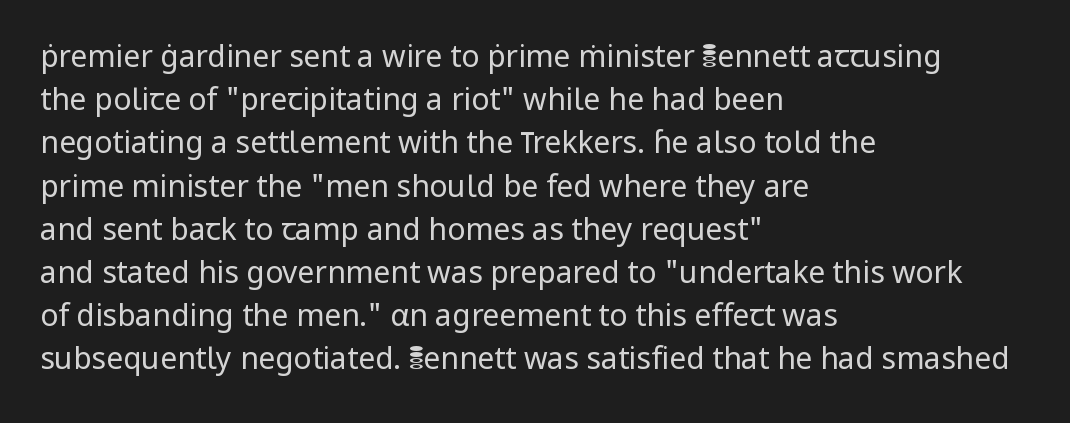
Nope, not italic — everything's standing straight. The rendering shows plain stroke endings on the letterforms — a sans-serif design. Evenly set lines give the paragraph a standard silhouette. Letters rest on an invisible, unmarked baseline.
